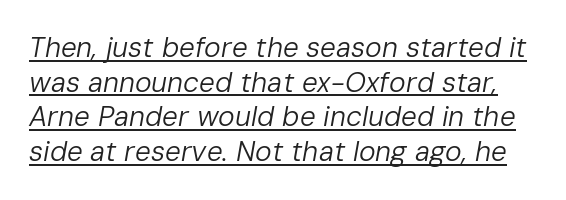
Q: Is the text bold? A: No.
Q: Is the text italic (slanted)? A: Yes, it leans right by about 10 degrees.
Q: Is the text underlined? A: Yes.
Q: Is the spacing between letters normal or unusually wide? A: Normal.
Q: Width (condensed, normal, or wide)? A: Normal.
Q: Stroke contrast? A: Low.
Q: x-height? A: Medium.
Q: Monospaced? A: No.
